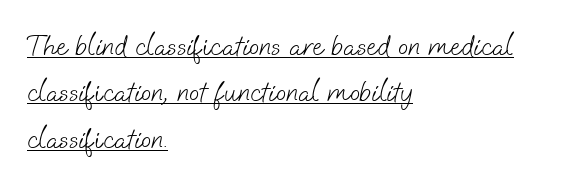
{"serif": "no", "bold": "no", "weight": "light", "width": "normal", "stroke_contrast": "low", "x_height": "small", "monospaced": "no", "underline": "yes", "align": "left", "line_spacing": "normal", "line_spacing_ratio": 1.55, "letter_spacing": "normal", "letter_spacing_em": 0.0, "glyph_px": 30}
